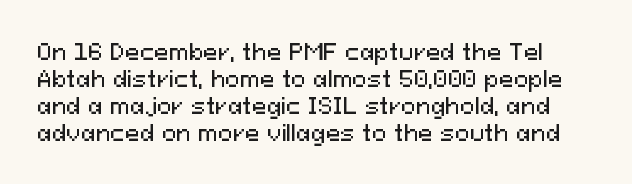
{"italic": "no", "underline": "no", "line_spacing_ratio": 1.22, "letter_spacing": "normal", "letter_spacing_em": 0.0, "glyph_px": 22}
